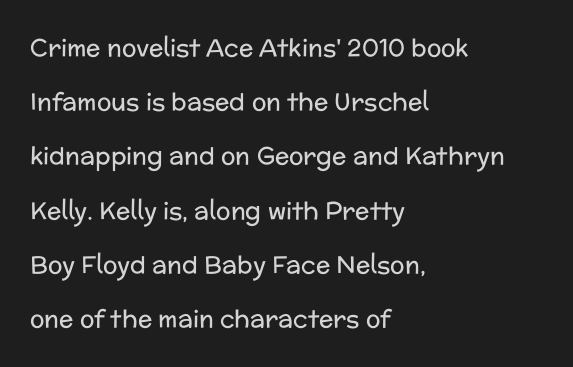
The paragraph shown leans on its left margin. Nope, not italic — everything's standing straight. Compared with a typical body face, this is equally light or lighter still. No extra tracking has been applied to these lines. Leading is clearly above the norm, producing a sparse column. Nobody drew a line under any word here.
